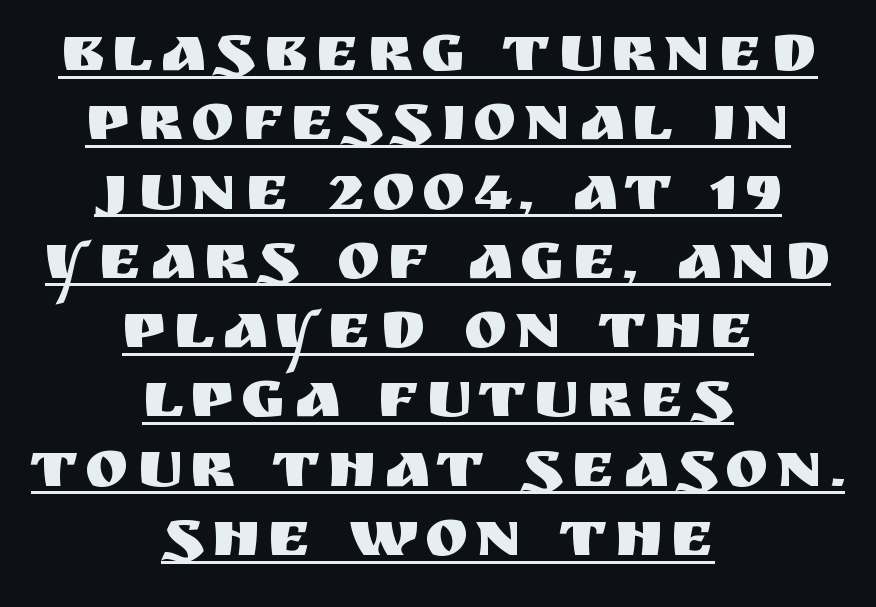
{"serif": "no", "italic": "no", "width": "normal", "stroke_contrast": "medium", "x_height": "large", "monospaced": "no", "underline": "yes", "align": "center", "line_spacing": "tight", "line_spacing_ratio": 1.05, "glyph_px": 66}
